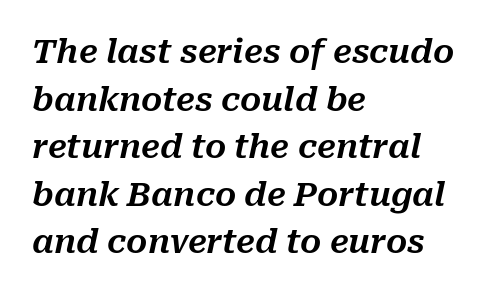
The image shows 33 px text type, italic (leaning right); set left-aligned, normal line spacing (1.44x), normal letter spacing, not underlined; medium stroke contrast and a medium x-height.
